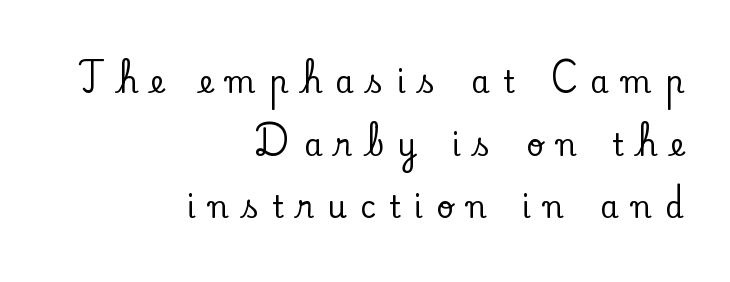
Do the characters align in a grid? No, the font is proportional. Successive baselines arrive slowly, with a big drop between each. Glance below the letters and you will spot only blank space. Unlike a clean sans, this face finishes its strokes with serifs.
